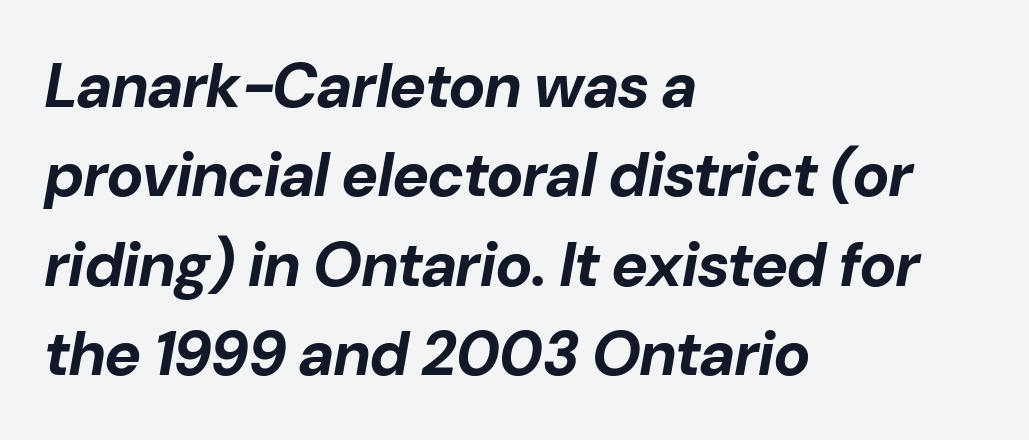
Q: Is the text bold? A: Yes.
Q: Is the text italic (slanted)? A: Yes, it leans right by about 10 degrees.
Q: Is the text underlined? A: No.
Q: How is the paragraph aligned? A: Left-aligned.
Q: Is the spacing between letters normal or unusually wide? A: Normal.
Q: Is the spacing between lines tight, normal or loose? A: Normal.
Q: Width (condensed, normal, or wide)? A: Normal.
Q: Stroke contrast? A: Low.
Q: x-height? A: Medium.
Q: Monospaced? A: No.
